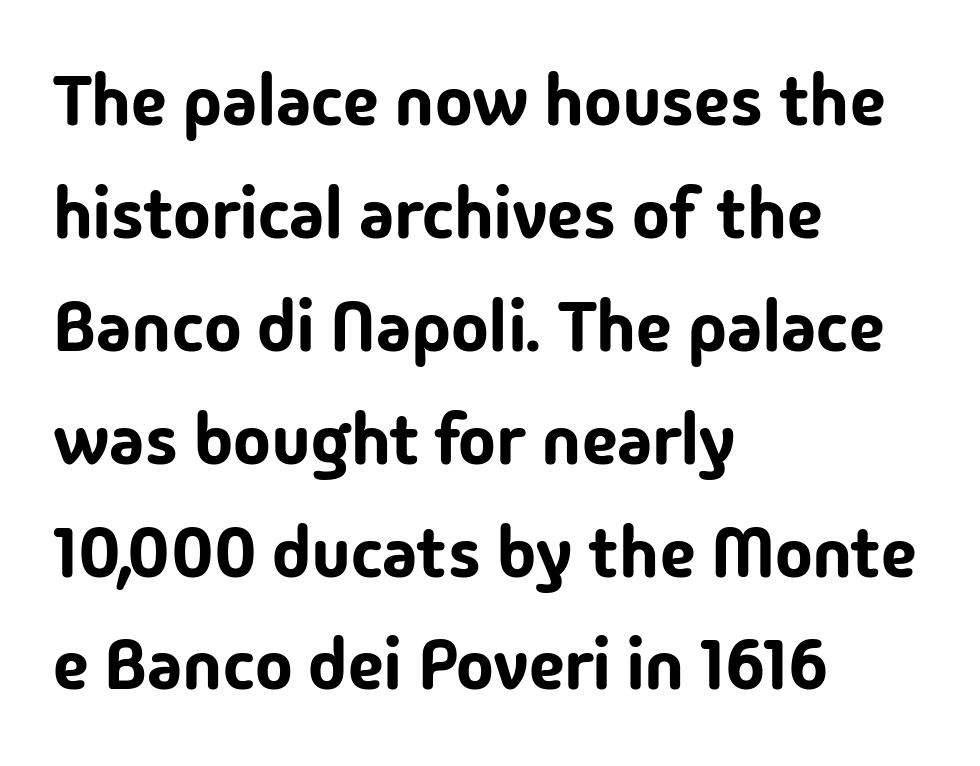
The image shows 71 px sans-serif type, upright; set left-aligned, normal line spacing (1.59x), normal letter spacing, not underlined; low stroke contrast and a medium x-height.
